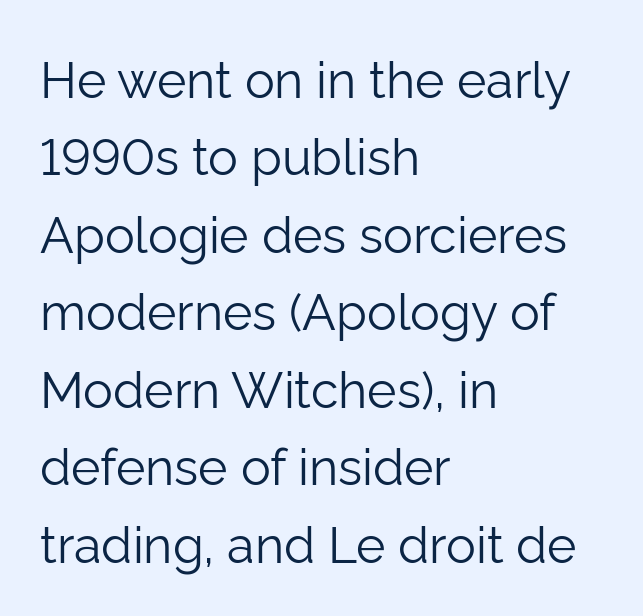
The image shows 50 px light sans-serif type, upright; set left-aligned, normal line spacing (1.55x), normal letter spacing, not underlined; low stroke contrast and a medium x-height.
